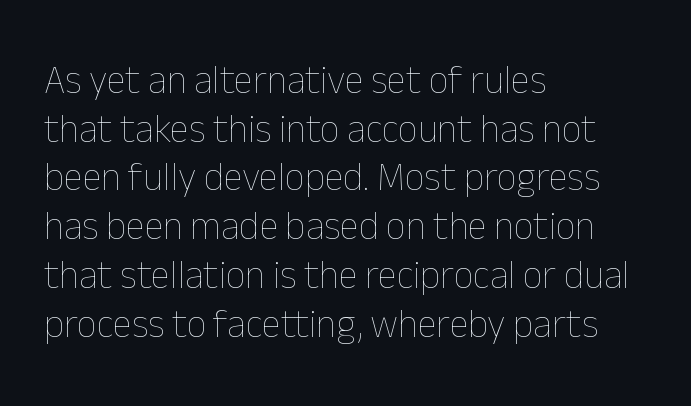
{"italic": "no", "bold": "no", "weight": "thin", "width": "normal", "stroke_contrast": "low", "x_height": "medium", "monospaced": "no", "underline": "no", "align": "left", "line_spacing": "normal", "line_spacing_ratio": 1.25, "letter_spacing": "normal", "letter_spacing_em": 0.0, "glyph_px": 39}
